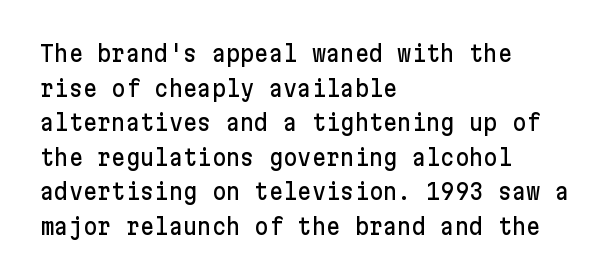
{"italic": "no", "underline": "no", "align": "left", "line_spacing": "normal", "line_spacing_ratio": 1.57, "letter_spacing": "normal", "letter_spacing_em": 0.0, "glyph_px": 22}
